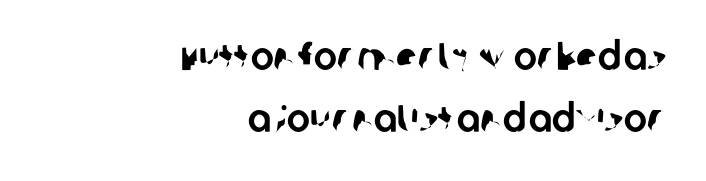
Q: Is the typeface a serif or a sans-serif typeface? A: Sans-serif.
Q: Is the text underlined? A: No.
Q: How is the paragraph aligned? A: Right-aligned.
Q: Is the spacing between letters normal or unusually wide? A: Normal.
Q: Is the spacing between lines tight, normal or loose? A: Normal.
Q: Width (condensed, normal, or wide)? A: Normal.
Q: Stroke contrast? A: Low.
Q: x-height? A: Large.
Q: Monospaced? A: No.
